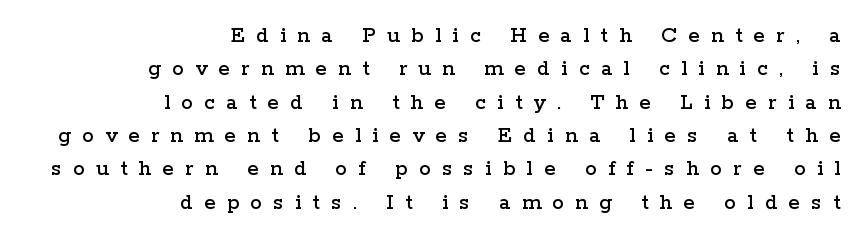
Q: Is the text italic (slanted)? A: No, it is upright.
Q: Is the text underlined? A: No.
Q: How is the paragraph aligned? A: Right-aligned.
Q: Is the spacing between letters normal or unusually wide? A: Unusually wide.
Q: Is the spacing between lines tight, normal or loose? A: Normal.
